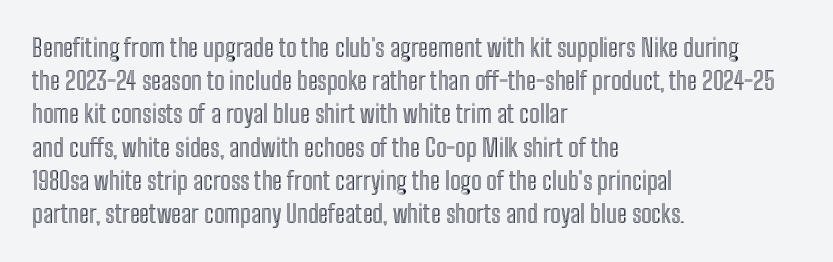
{"italic": "no", "underline": "no", "align": "left", "line_spacing": "normal", "line_spacing_ratio": 1.33, "letter_spacing": "normal", "letter_spacing_em": 0.0, "glyph_px": 25}
